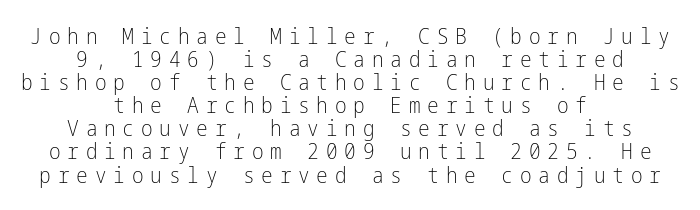
The image shows 22 px text type, upright; set centered, tight line spacing (1.05x), unusually wide letter spacing (+0.31 em), not underlined.
